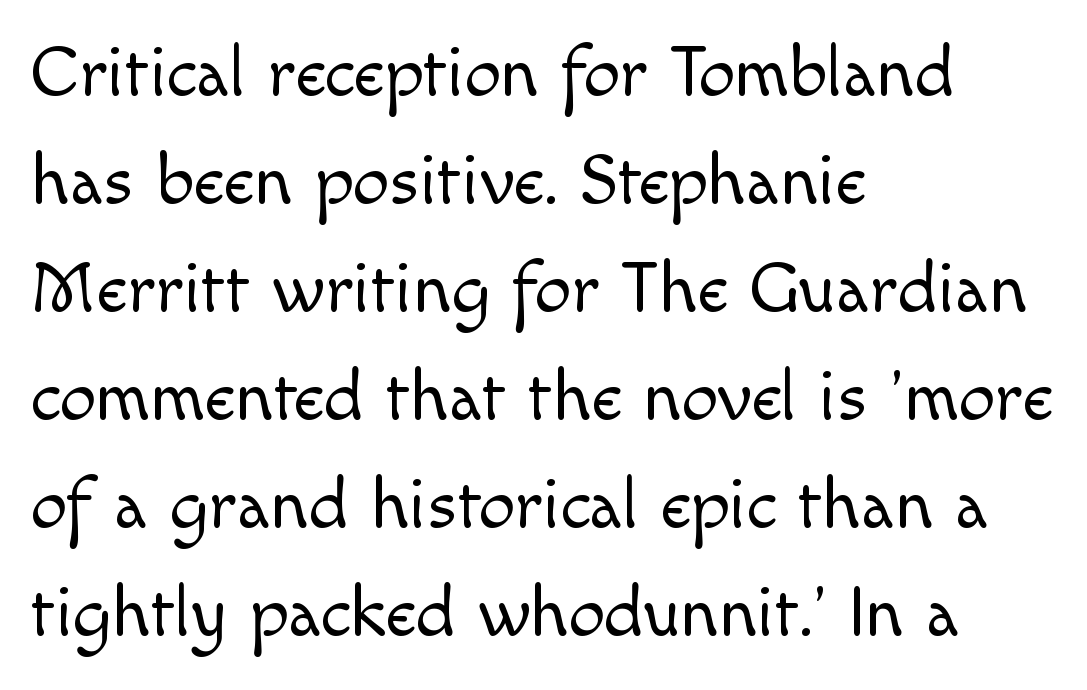
Honestly, the letter spacing is just normal — you wouldn't notice it. The gap between lines stays unmarked. The lettering stays uniformly vertical, giving the passage a roman look. Students, observe: this is what conventionally led text looks like.
